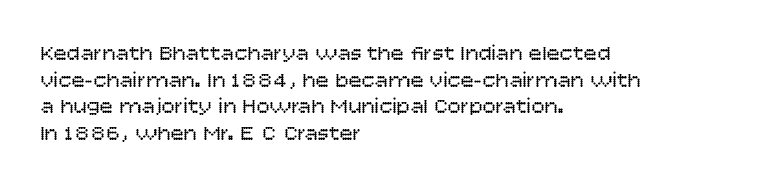
The face used here is rendered with its standard letterfit. The rag falls on the right side of this text block. The typeface has the unassuming heft of standard copy or less. Italic: no, the glyphs are upright roman.
